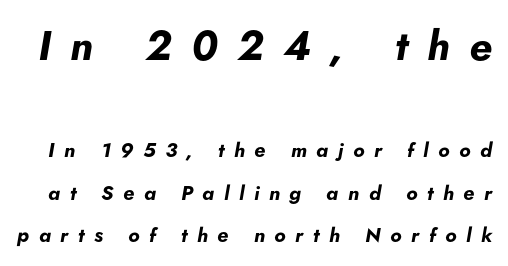
Q: Is the text bold? A: Yes.
Q: Is the text italic (slanted)? A: Yes, it leans right by about 5 degrees.
Q: Is the text underlined? A: No.
Q: Is the spacing between letters normal or unusually wide? A: Unusually wide.
Q: Is the spacing between lines tight, normal or loose? A: Loose.
Q: Which block of text is set in a larger size, the first (top) or the second (bottom)? A: The first (top) one.
Q: Width (condensed, normal, or wide)? A: Normal.
Q: Stroke contrast? A: Low.
Q: x-height? A: Small.
Q: Monospaced? A: No.
